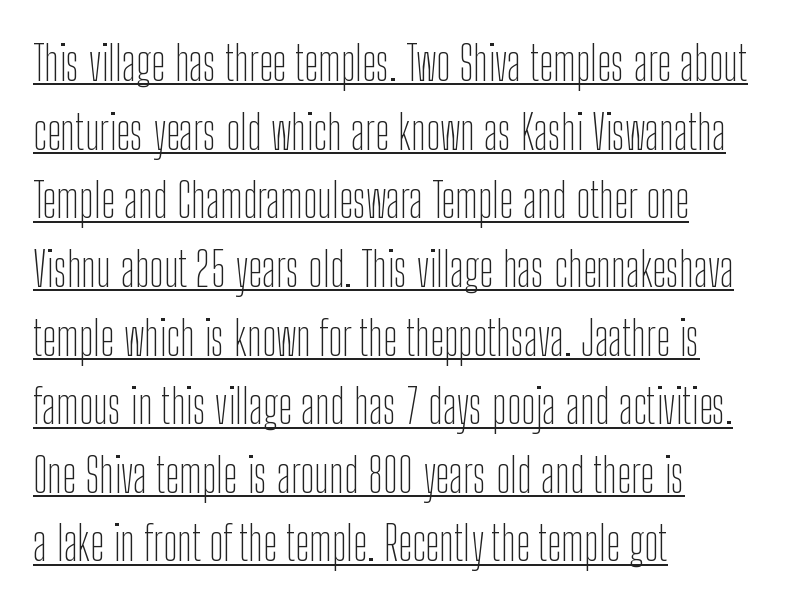
Q: Is the text bold? A: No.
Q: Is the text italic (slanted)? A: No, it is upright.
Q: Is the typeface a serif or a sans-serif typeface? A: Sans-serif.
Q: Is the text underlined? A: Yes.
Q: How is the paragraph aligned? A: Left-aligned.
Q: Is the spacing between letters normal or unusually wide? A: Normal.
Q: Is the spacing between lines tight, normal or loose? A: Normal.
Q: Width (condensed, normal, or wide)? A: Condensed.
Q: Stroke contrast? A: Low.
Q: x-height? A: Medium.
Q: Monospaced? A: No.
